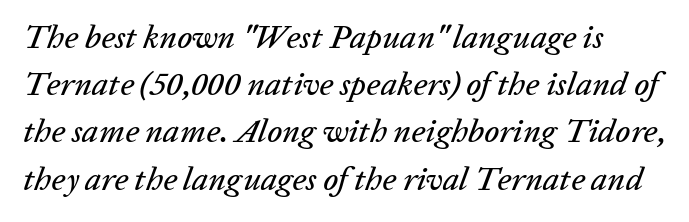
Q: Is the text italic (slanted)? A: Yes, it leans right by about 20 degrees.
Q: Is the text underlined? A: No.
Q: Is the spacing between letters normal or unusually wide? A: Normal.
Q: Is the spacing between lines tight, normal or loose? A: Normal.
Q: Width (condensed, normal, or wide)? A: Normal.
Q: Stroke contrast? A: Low.
Q: x-height? A: Medium.
Q: Monospaced? A: No.
